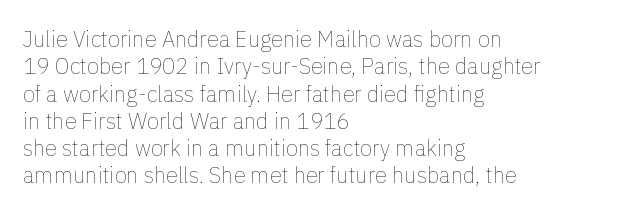
Q: Is the text bold? A: No.
Q: Is the text italic (slanted)? A: No, it is upright.
Q: Is the text underlined? A: No.
Q: How is the paragraph aligned? A: Left-aligned.
Q: Is the spacing between letters normal or unusually wide? A: Normal.
